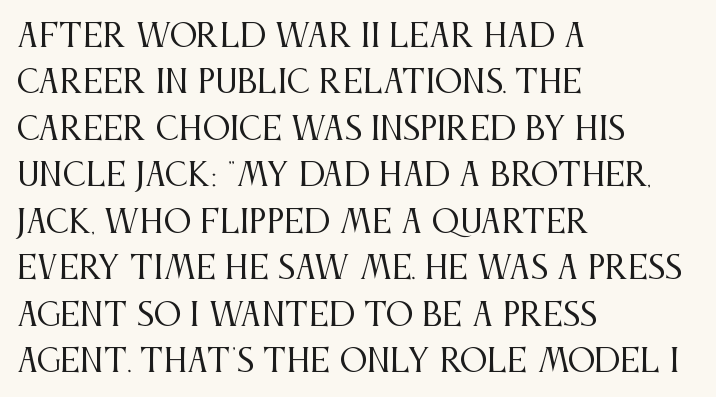
The image shows 31 px regular-weight, condensed serif type, upright; set left-aligned, normal line spacing (1.5x), normal letter spacing, not underlined; medium stroke contrast and a large x-height.
